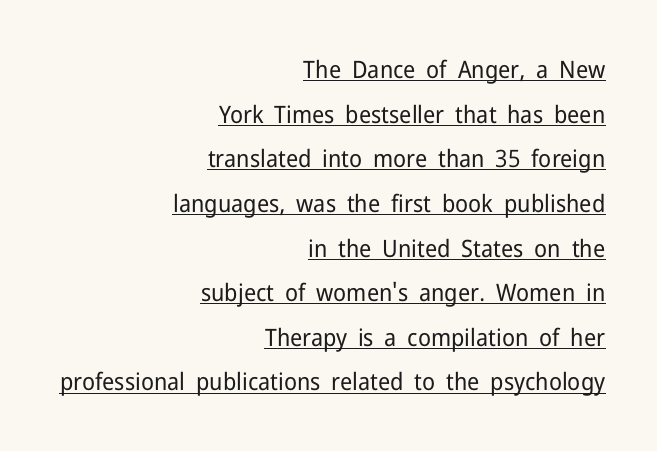
Weight: regular or lighter. Alignment: flush right. The gaps between neighbouring characters are ordinary and unremarkable. The letters stand upright; this is a roman face.
